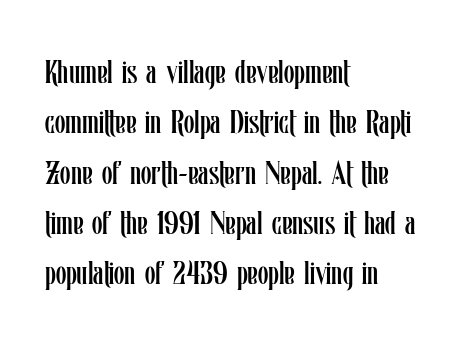
Q: Is the text bold? A: No.
Q: Is the text italic (slanted)? A: No, it is upright.
Q: Is the text underlined? A: No.
Q: How is the paragraph aligned? A: Left-aligned.
Q: Is the spacing between letters normal or unusually wide? A: Normal.
Q: Is the spacing between lines tight, normal or loose? A: Normal.
Q: Width (condensed, normal, or wide)? A: Condensed.
Q: Stroke contrast? A: Low.
Q: x-height? A: Medium.
Q: Monospaced? A: No.
